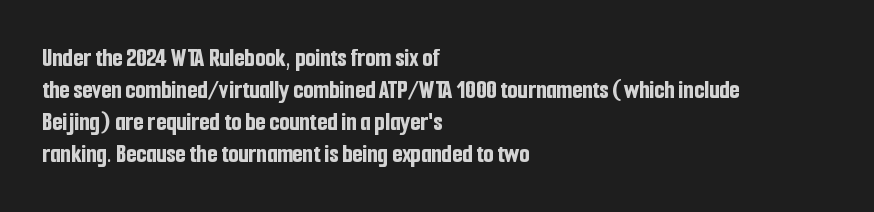
The image shows 26 px bold type, upright; set left-aligned, line spacing 1.23x, normal letter spacing, not underlined.
